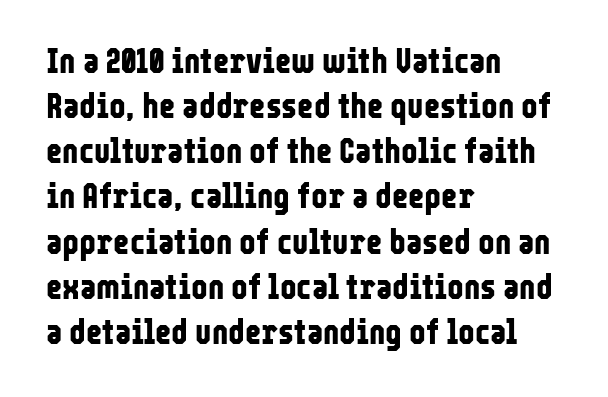
The image shows 35 px bold, condensed sans-serif type, upright; set left-aligned, normal line spacing (1.29x), normal letter spacing, not underlined; low stroke contrast and a medium x-height.
